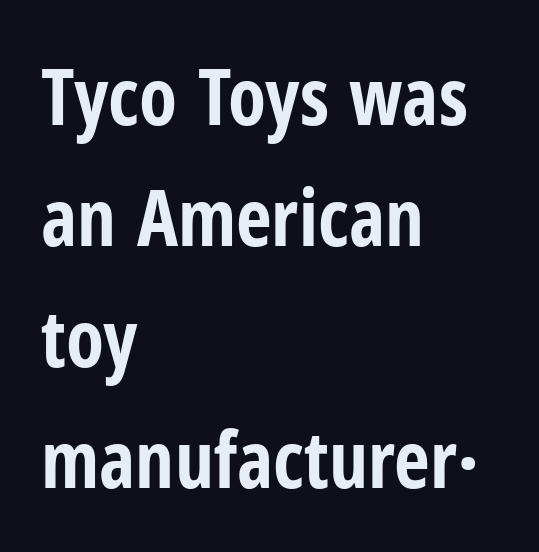
Q: Is the text bold? A: Yes.
Q: Is the text italic (slanted)? A: No, it is upright.
Q: Is the typeface a serif or a sans-serif typeface? A: Sans-serif.
Q: Is the text underlined? A: No.
Q: How is the paragraph aligned? A: Left-aligned.
Q: Is the spacing between letters normal or unusually wide? A: Normal.
Q: Is the spacing between lines tight, normal or loose? A: Normal.
Q: Width (condensed, normal, or wide)? A: Condensed.
Q: Stroke contrast? A: Low.
Q: x-height? A: Medium.
Q: Monospaced? A: No.
